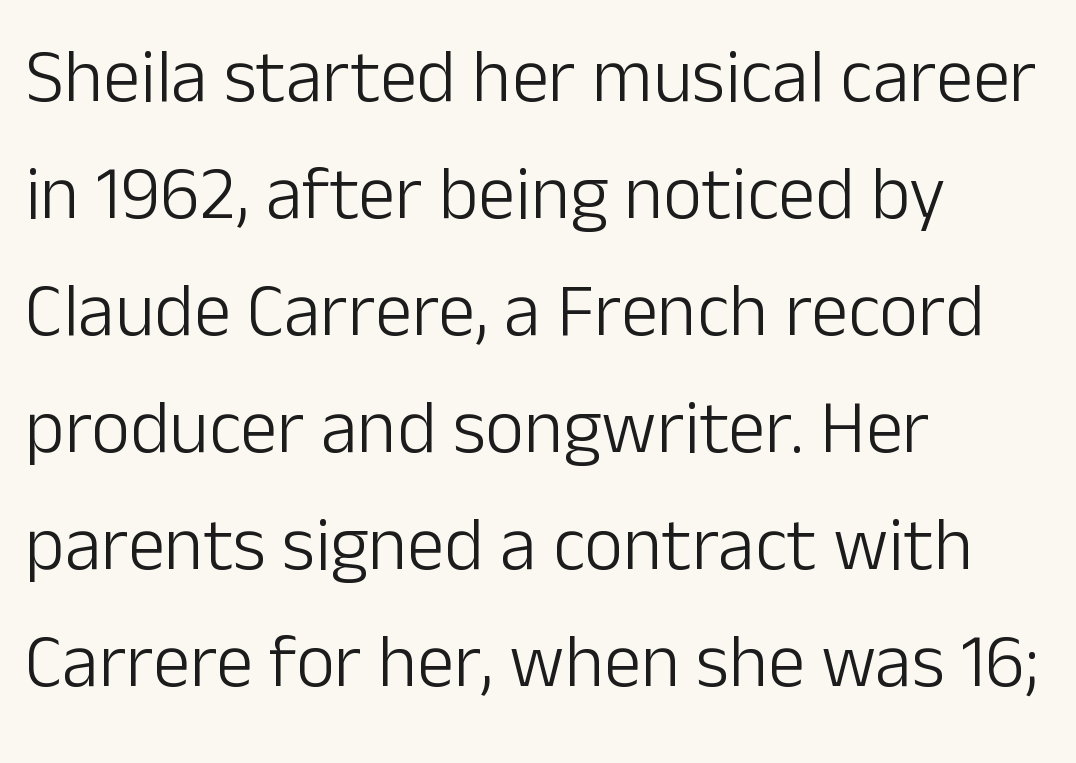
Q: Is the text bold? A: No.
Q: Is the text italic (slanted)? A: No, it is upright.
Q: Is the typeface a serif or a sans-serif typeface? A: Sans-serif.
Q: Is the text underlined? A: No.
Q: How is the paragraph aligned? A: Left-aligned.
Q: Is the spacing between letters normal or unusually wide? A: Normal.
Q: Is the spacing between lines tight, normal or loose? A: Normal.
Q: Width (condensed, normal, or wide)? A: Normal.
Q: Stroke contrast? A: Low.
Q: x-height? A: Medium.
Q: Monospaced? A: No.
